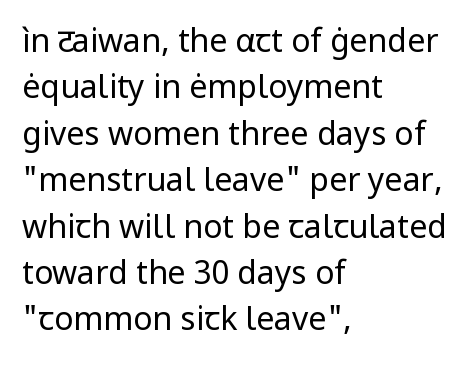
Q: Is the text bold? A: No.
Q: Is the text italic (slanted)? A: No, it is upright.
Q: Is the typeface a serif or a sans-serif typeface? A: Sans-serif.
Q: Is the text underlined? A: No.
Q: How is the paragraph aligned? A: Left-aligned.
Q: Is the spacing between letters normal or unusually wide? A: Normal.
Q: Is the spacing between lines tight, normal or loose? A: Normal.
Q: Width (condensed, normal, or wide)? A: Normal.
Q: Stroke contrast? A: Low.
Q: x-height? A: Medium.
Q: Monospaced? A: No.
